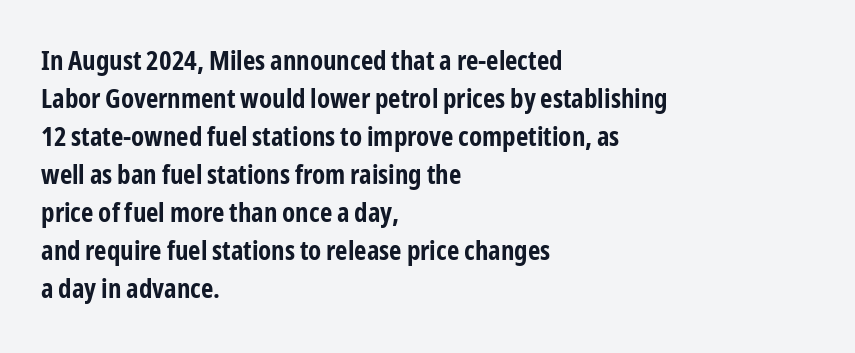
Nothing unusual about the tracking: characters are spaced as the font intends. Glance below the letters and you will spot only blank space. Designer's note — italics off, roman on. Alignment: flush left.
